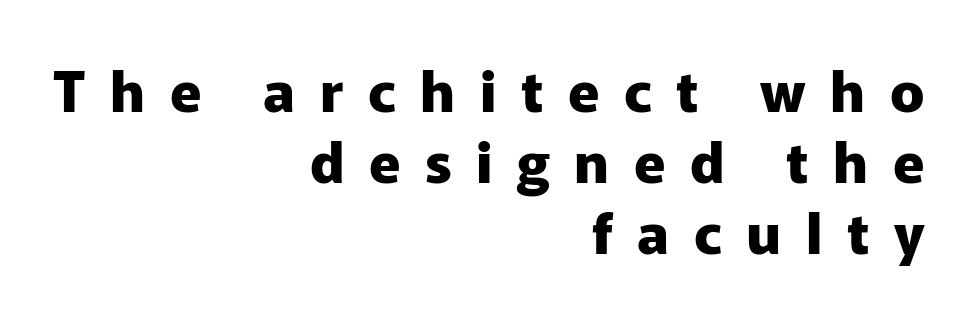
{"serif": "no", "italic": "no", "bold": "yes", "weight": "heavy", "width": "normal", "stroke_contrast": "low", "x_height": "medium", "monospaced": "no", "underline": "no", "align": "right", "line_spacing": "normal", "line_spacing_ratio": 1.25, "letter_spacing": "wide", "letter_spacing_em": 0.43, "glyph_px": 57}
